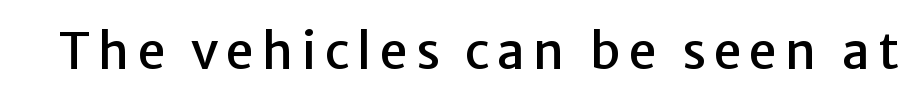
{"serif": "no", "italic": "no", "width": "normal", "stroke_contrast": "low", "x_height": "medium", "monospaced": "no", "underline": "no", "glyph_px": 50}
